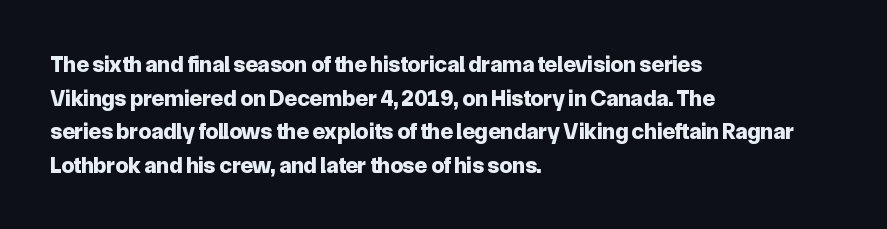
Each line starts at the same left margin while the right side varies. One glance says typical: line gaps are just what's usual. Nope, not italic — everything's standing straight. Plenty of ink on the page — the face is bold.
